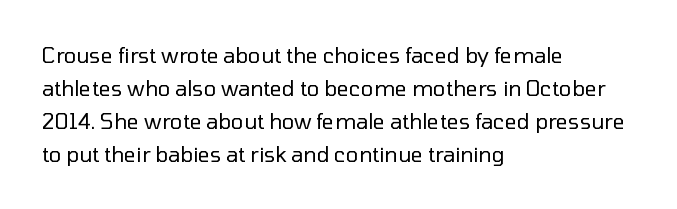
No italicization has been applied; the sample stays upright. This rendering features lettering with no underline. Summary of weight: not heavy and not bold. The typesetter chose a ragged-right arrangement here. The vertical gap from one line to the next is medium.
